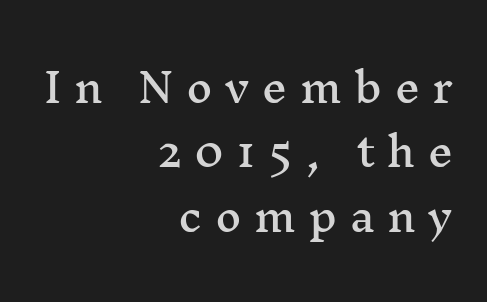
Q: Is the text italic (slanted)? A: No, it is upright.
Q: Is the typeface a serif or a sans-serif typeface? A: Serif.
Q: Is the text underlined? A: No.
Q: How is the paragraph aligned? A: Right-aligned.
Q: Is the spacing between letters normal or unusually wide? A: Unusually wide.
Q: Is the spacing between lines tight, normal or loose? A: Normal.
Q: Width (condensed, normal, or wide)? A: Wide.
Q: Stroke contrast? A: Medium.
Q: x-height? A: Medium.
Q: Monospaced? A: No.
